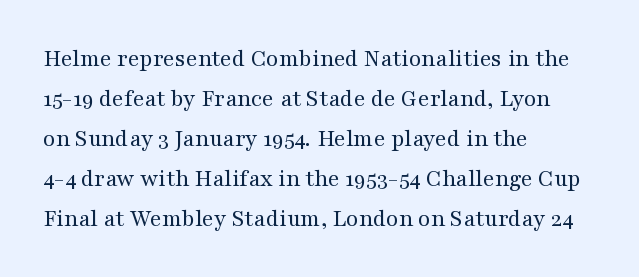
The area under the type is left untouched. A typesetter would mark this as roman, not italic. What's the leading like? Ordinary, nothing unusual. A typesetter would call this zero additional tracking. Which margin do the lines hug? The left one — the right edge is uneven. The cut favours lightness, reaching ordinary text weight at its darkest.
